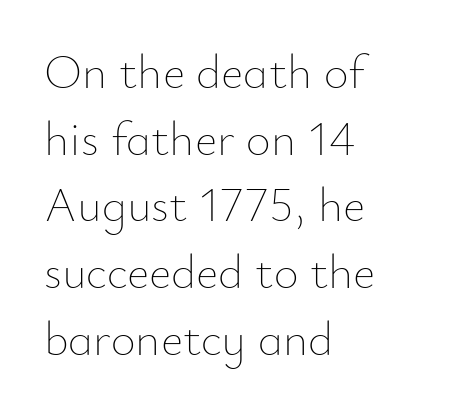
{"italic": "no", "bold": "no", "weight": "thin", "width": "normal", "stroke_contrast": "low", "x_height": "small", "monospaced": "no", "underline": "no", "align": "left", "line_spacing": "normal", "line_spacing_ratio": 1.39, "letter_spacing": "normal", "letter_spacing_em": 0.0, "glyph_px": 48}
